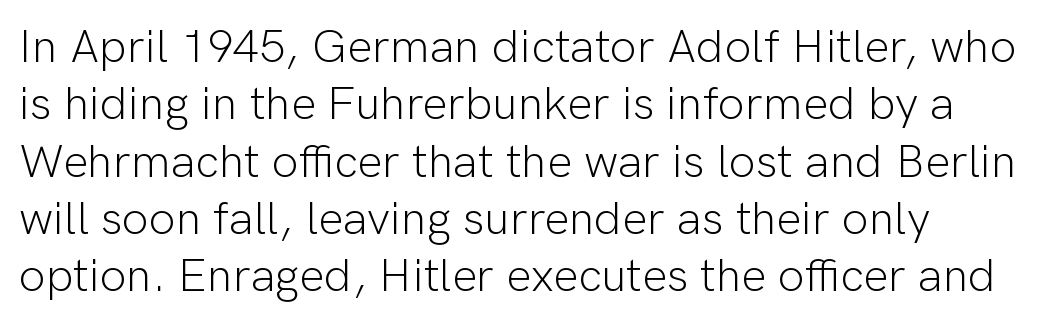
The image shows 47 px light sans-serif type, upright; set line spacing 1.22x, normal letter spacing, not underlined; low stroke contrast and a medium x-height.
